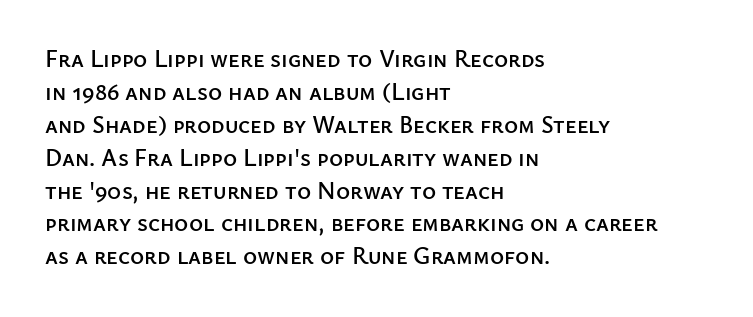
Q: Is the text italic (slanted)? A: No, it is upright.
Q: Is the text underlined? A: No.
Q: How is the paragraph aligned? A: Left-aligned.
Q: Is the spacing between letters normal or unusually wide? A: Normal.
Q: Is the spacing between lines tight, normal or loose? A: Normal.
